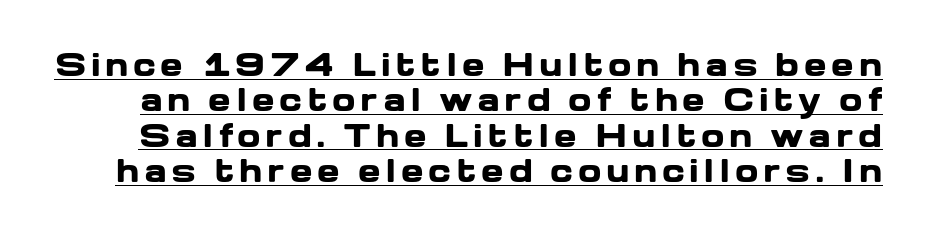
Varying glyph widths throughout — classic text-font behaviour. Examine the stroke ends and you'll find no serifs. This is the regular roman posture of the typeface. The passage shown is emphatically bold. Check the space under the baseline: a stroke is drawn there.
